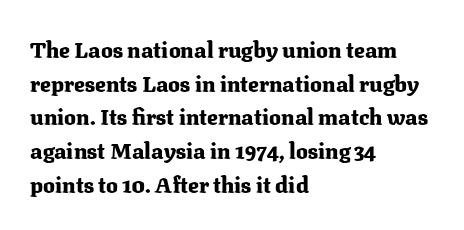
The image shows 22 px bold type, upright; set left-aligned, normal line spacing (1.53x), normal letter spacing, not underlined.
